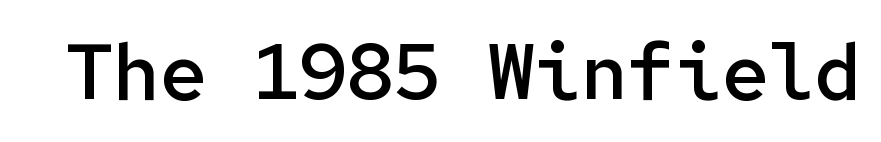
Q: Is the text bold? A: Semi-bold.
Q: Is the text italic (slanted)? A: No, it is upright.
Q: Is the typeface a serif or a sans-serif typeface? A: Sans-serif.
Q: Is the text underlined? A: No.
Q: Is the spacing between letters normal or unusually wide? A: Normal.
Q: Width (condensed, normal, or wide)? A: Normal.
Q: Stroke contrast? A: Low.
Q: x-height? A: Medium.
Q: Monospaced? A: Yes.
